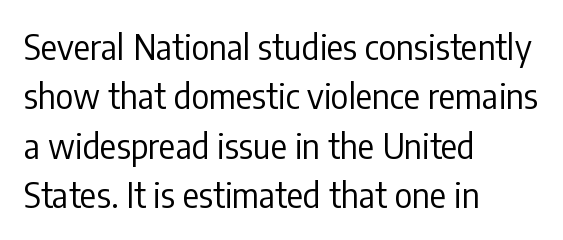
The image shows 34 px regular-weight, condensed sans-serif type, upright; set left-aligned, normal line spacing (1.45x), normal letter spacing, not underlined; low stroke contrast and a medium x-height.
